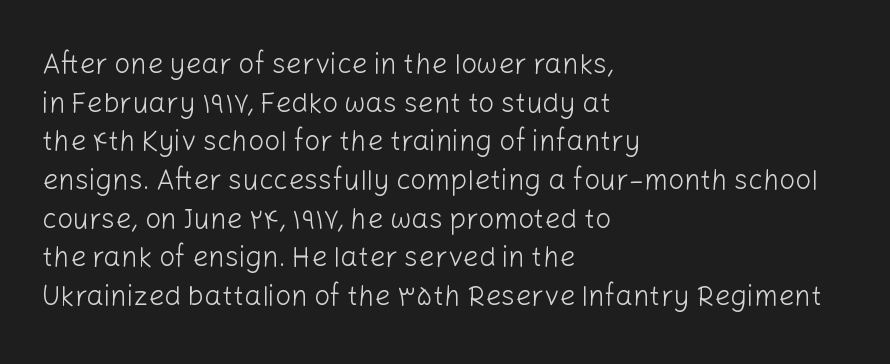
The image shows 28 px light sans-serif type, upright; set left-aligned, normal line spacing (1.38x), normal letter spacing, not underlined; low stroke contrast and a medium x-height.
